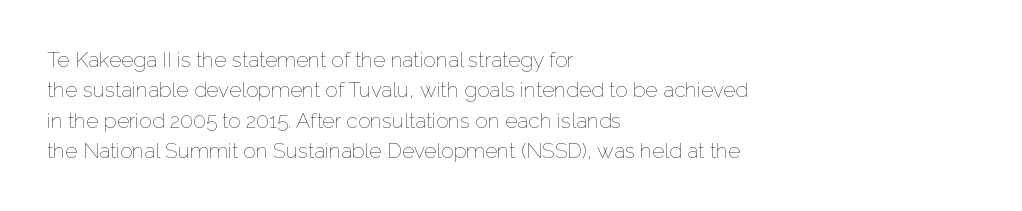
{"italic": "no", "bold": "no", "underline": "no", "align": "left", "line_spacing": "normal", "line_spacing_ratio": 1.45, "letter_spacing": "normal", "letter_spacing_em": 0.0, "glyph_px": 21}
